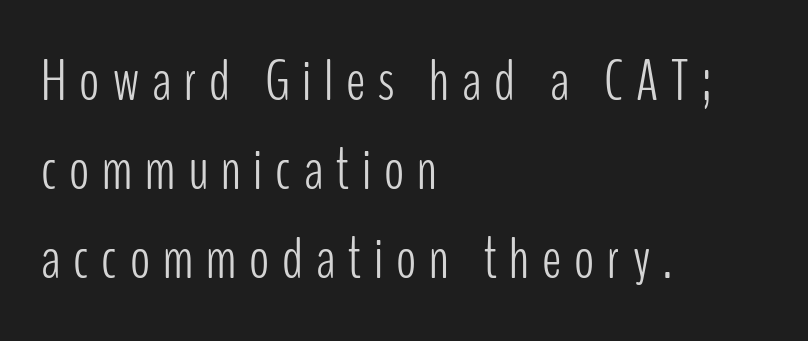
The image shows 59 px light, condensed sans-serif type, upright; set left-aligned, normal line spacing (1.51x), unusually wide letter spacing (+0.22 em), not underlined; low stroke contrast and a medium x-height.
